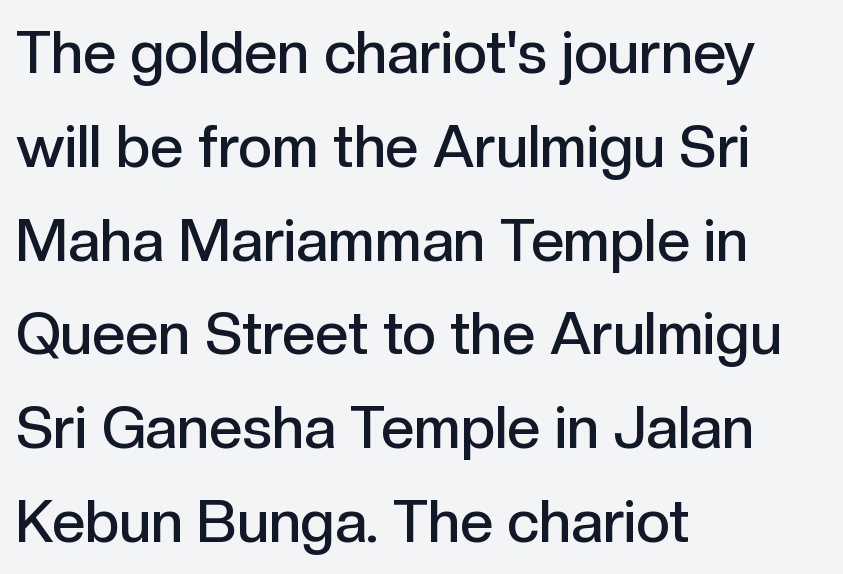
The tracking reads as untouched default to a designer's eye. Look at the bottom of the vertical strokes: they stop flat, with no serifs. Weight: semibold (demi). The type sits square on the baseline with zero lean. A typesetter would call this leading conventional body-copy spacing. Typeset ragged right — the left edge is the straight one.
